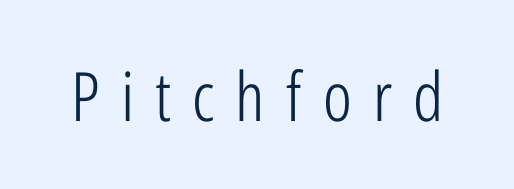
The image shows 68 px light, condensed sans-serif type, upright; set unusually wide letter spacing (+0.31 em), not underlined; low stroke contrast and a medium x-height.
